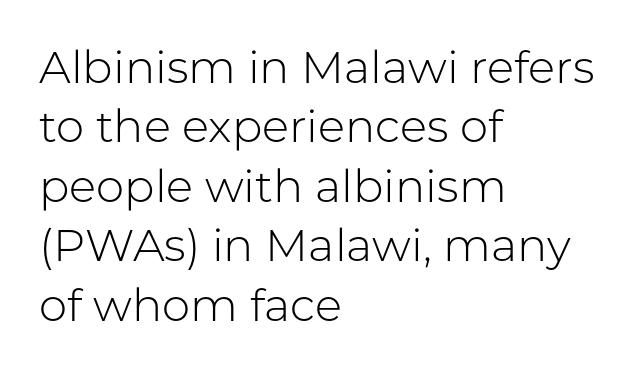
The image shows 45 px light sans-serif type, upright; set left-aligned, normal line spacing (1.32x), normal letter spacing, not underlined; low stroke contrast and a medium x-height.
